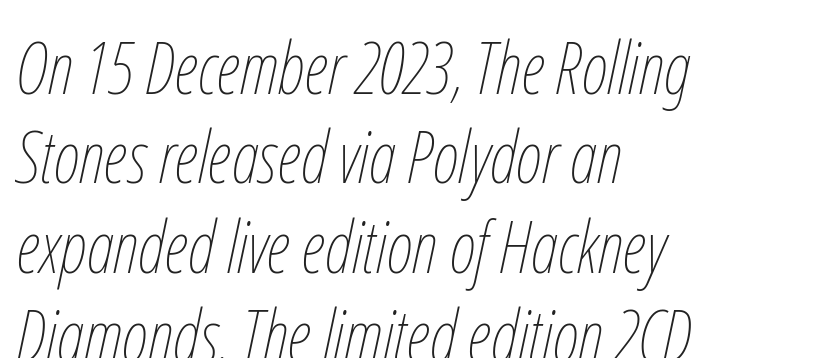
{"italic": "yes", "lean": "right", "slant_degrees": 12, "bold": "no", "weight": "thin", "width": "condensed", "stroke_contrast": "low", "x_height": "medium", "monospaced": "no", "underline": "no", "align": "left", "line_spacing_ratio": 1.24, "letter_spacing": "normal", "letter_spacing_em": 0.0, "glyph_px": 72}
